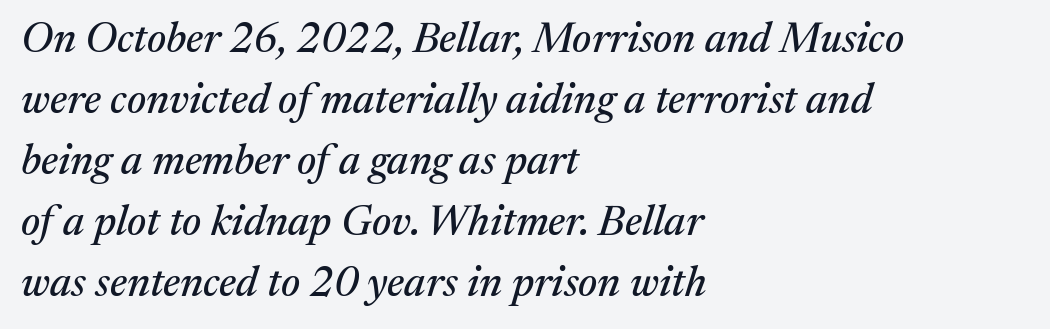
The image shows 42 px serif type, italic (leaning right); set left-aligned, normal line spacing (1.45x), normal letter spacing, not underlined; medium stroke contrast and a medium x-height.
